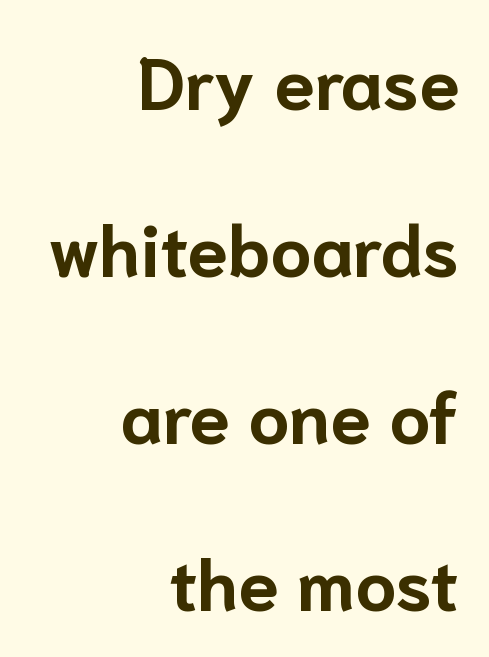
The image shows 72 px bold sans-serif type, upright; set right-aligned, loose line spacing (2.32x), normal letter spacing, not underlined; low stroke contrast and a medium x-height.
